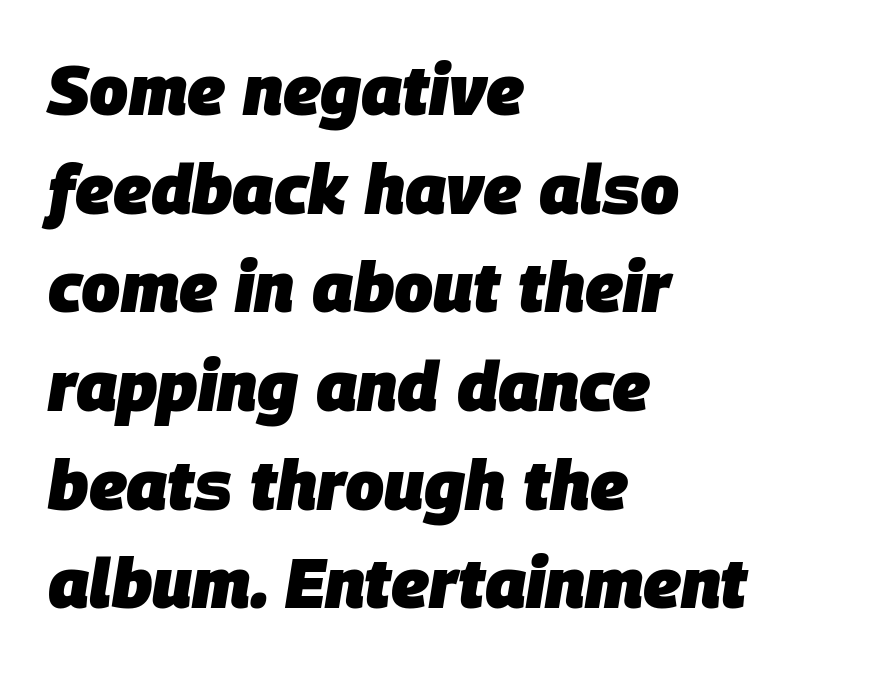
{"italic": "yes", "lean": "right", "slant_degrees": 9, "bold": "yes", "weight": "heavy", "width": "normal", "stroke_contrast": "low", "x_height": "large", "monospaced": "no", "underline": "no", "align": "left", "line_spacing": "normal", "line_spacing_ratio": 1.43, "letter_spacing": "normal", "letter_spacing_em": 0.0, "glyph_px": 69}
